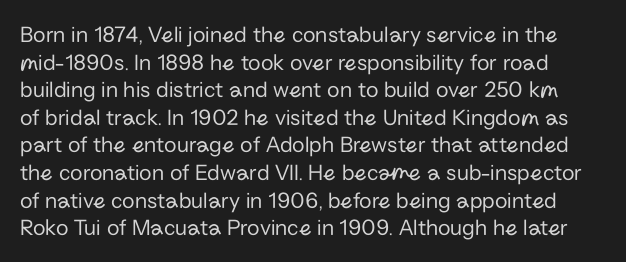
It's the straight-up-and-down kind of type. The gaps between neighbouring characters are ordinary and unremarkable. Summary of weight: not heavy and not bold. Just letters on the line, the space beneath them empty.
